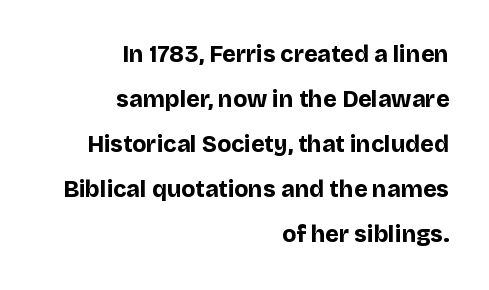
{"italic": "no", "bold": "yes", "underline": "no", "align": "right", "line_spacing": "loose", "line_spacing_ratio": 1.96, "letter_spacing": "normal", "letter_spacing_em": 0.0, "glyph_px": 23}
